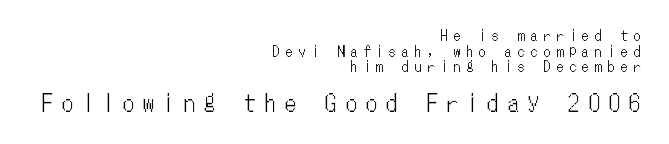
Q: Is the text italic (slanted)? A: No, it is upright.
Q: Is the text underlined? A: No.
Q: How is the paragraph aligned? A: Right-aligned.
Q: Is the spacing between letters normal or unusually wide? A: Unusually wide.
Q: Is the spacing between lines tight, normal or loose? A: Tight.
Q: Which block of text is set in a larger size, the first (top) or the second (bottom)? A: The second (bottom) one.
